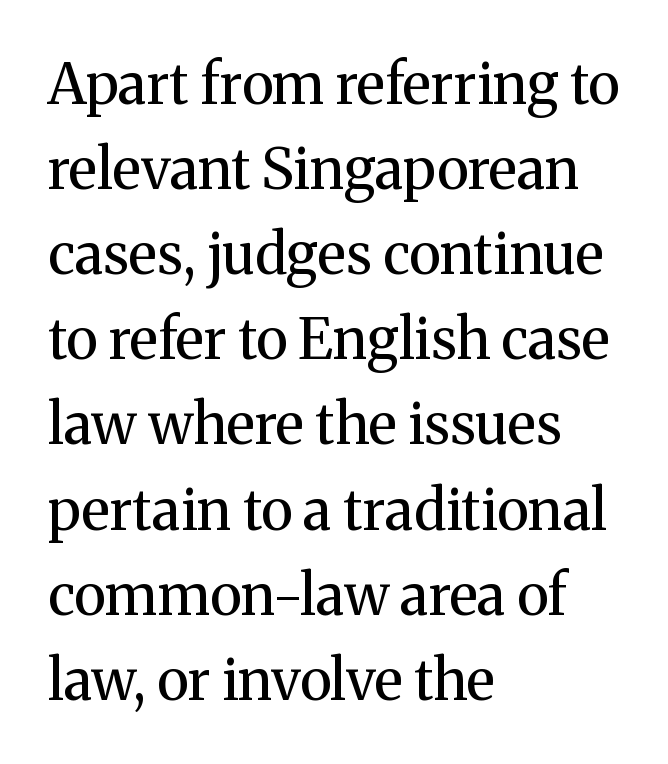
Q: Is the text bold? A: No.
Q: Is the text italic (slanted)? A: No, it is upright.
Q: Is the typeface a serif or a sans-serif typeface? A: Serif.
Q: Is the text underlined? A: No.
Q: How is the paragraph aligned? A: Left-aligned.
Q: Is the spacing between letters normal or unusually wide? A: Normal.
Q: Is the spacing between lines tight, normal or loose? A: Normal.
Q: Width (condensed, normal, or wide)? A: Normal.
Q: Stroke contrast? A: Medium.
Q: x-height? A: Medium.
Q: Monospaced? A: No.
